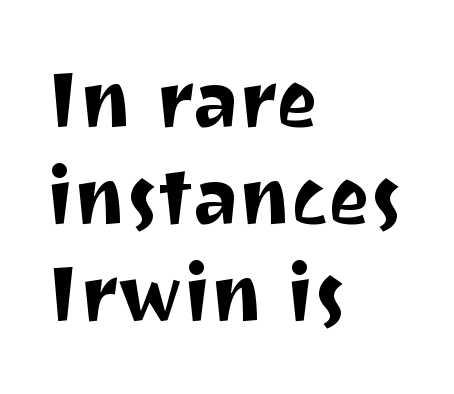
Clear beneath every line of the passage. The rendering uses natural spacing where letterforms have individual widths. The type sits square on the baseline with zero lean. Is this a sans? Yes — the strokes have no serifs. Tracking value appears to be zero — textbook default spacing.
